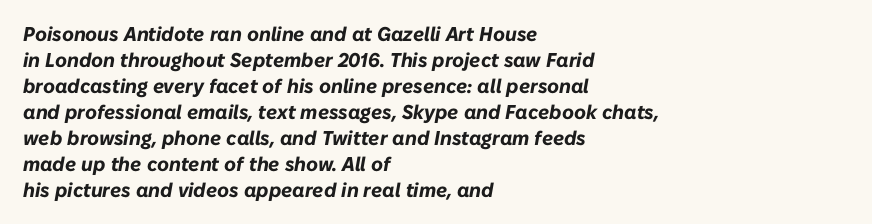
The font is running at its bold setting. The passage shown leans; its letterforms are oblique. Underline: absent. You could call the tracking neutral — neither tight nor loose. If you drew a ruler down the left edge, every line would touch it. Does the leading feel generous? No, just average.
